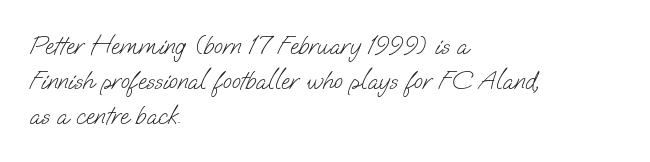
{"bold": "no", "underline": "no", "align": "left", "line_spacing": "normal", "line_spacing_ratio": 1.35, "letter_spacing": "normal", "letter_spacing_em": 0.0, "glyph_px": 26}
